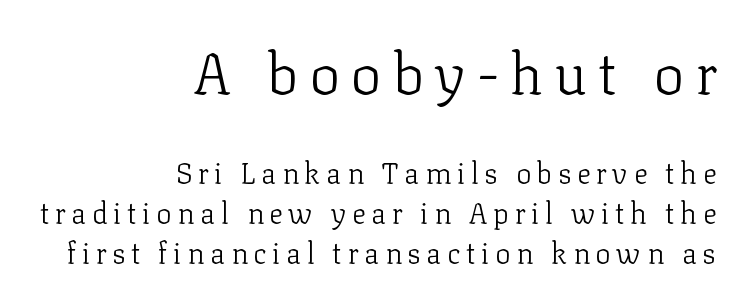
The face used here is proportionally spaced, like ordinary book or web type. Compare the two chunks: the upper has the greater cap height. A roman cut, with each character standing at attention. Which margin do the lines hug? The right one — the left edge is uneven.
